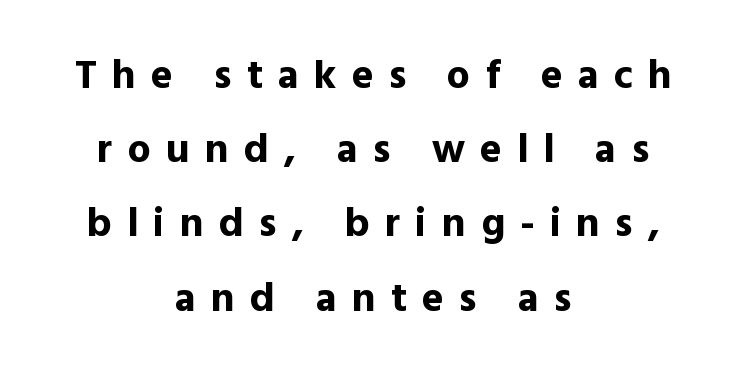
{"serif": "no", "italic": "no", "bold": "yes", "weight": "bold", "width": "normal", "x_height": "medium", "monospaced": "no", "underline": "no", "align": "center", "line_spacing_ratio": 1.81, "letter_spacing": "wide", "letter_spacing_em": 0.37, "glyph_px": 41}
